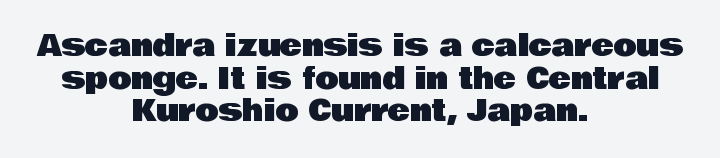
Q: Is the text italic (slanted)? A: No, it is upright.
Q: Is the typeface a serif or a sans-serif typeface? A: Sans-serif.
Q: Is the text underlined? A: No.
Q: How is the paragraph aligned? A: Centered.
Q: Is the spacing between letters normal or unusually wide? A: Normal.
Q: Is the spacing between lines tight, normal or loose? A: Tight.
Q: Width (condensed, normal, or wide)? A: Normal.
Q: Stroke contrast? A: Low.
Q: x-height? A: Large.
Q: Monospaced? A: No.
